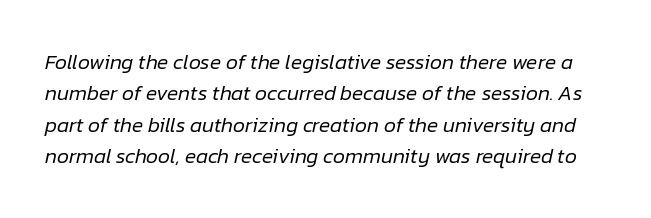
{"italic": "yes", "lean": "right", "slant_degrees": 12, "bold": "no", "underline": "no", "line_spacing": "normal", "line_spacing_ratio": 1.5, "letter_spacing": "normal", "letter_spacing_em": 0.0, "glyph_px": 21}
